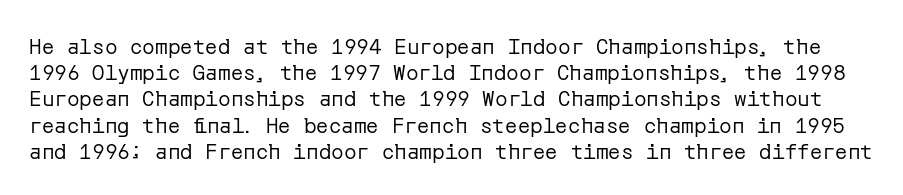
{"italic": "no", "bold": "no", "underline": "no", "line_spacing": "normal", "line_spacing_ratio": 1.25, "letter_spacing": "normal", "letter_spacing_em": 0.0, "glyph_px": 21}
